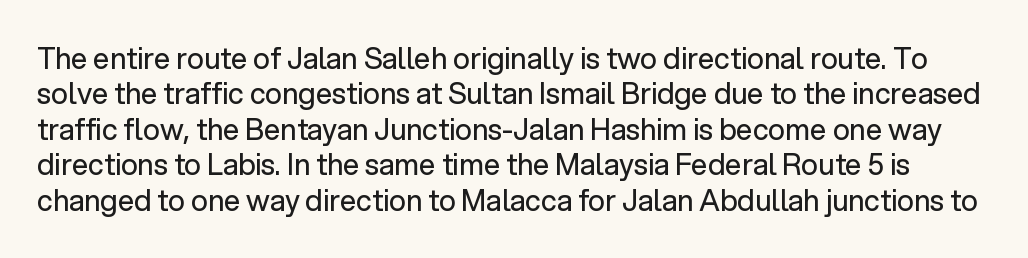
The image shows 29 px regular-weight sans-serif type, upright; set line spacing 1.22x, normal letter spacing, not underlined; low stroke contrast and a medium x-height.
